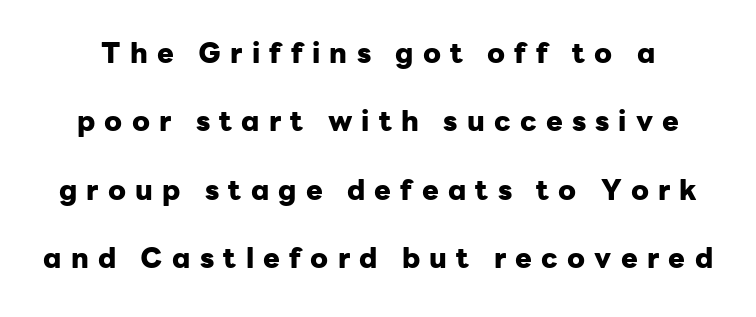
Every stem runs plumb, perpendicular to the baseline. Spacing between characters has been opened up far beyond the box default. The passage shown is not underscored anywhere. The passage shown is typed in a proportional face where columns would drift. Serifs: no, the terminals of the letterforms are clean. Thick stems and heavy bowls — unmistakably bold.
